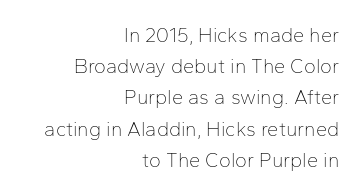
{"italic": "no", "bold": "no", "underline": "no", "align": "right", "line_spacing": "normal", "line_spacing_ratio": 1.56, "letter_spacing": "normal", "letter_spacing_em": 0.0, "glyph_px": 20}
